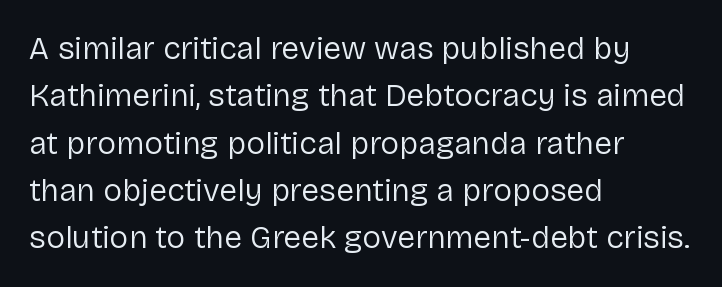
Q: Is the text bold? A: No.
Q: Is the text italic (slanted)? A: No, it is upright.
Q: Is the typeface a serif or a sans-serif typeface? A: Sans-serif.
Q: Is the text underlined? A: No.
Q: How is the paragraph aligned? A: Left-aligned.
Q: Is the spacing between letters normal or unusually wide? A: Normal.
Q: Is the spacing between lines tight, normal or loose? A: Normal.
Q: Width (condensed, normal, or wide)? A: Normal.
Q: Stroke contrast? A: Low.
Q: x-height? A: Medium.
Q: Monospaced? A: No.
